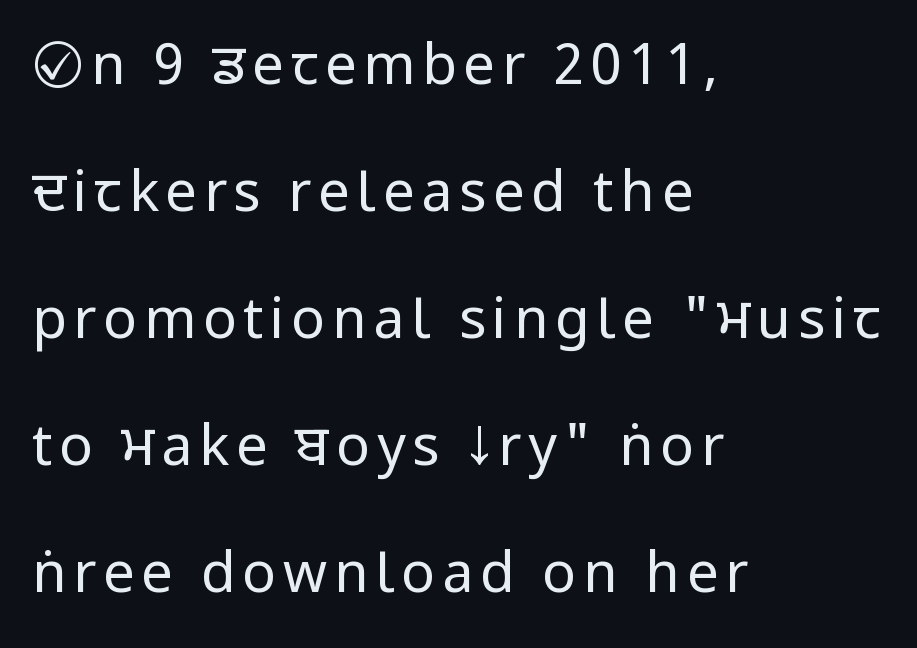
The image shows 56 px regular-weight, condensed sans-serif type, upright; set left-aligned, loose line spacing (2.27x), not underlined; low stroke contrast and a large x-height.
